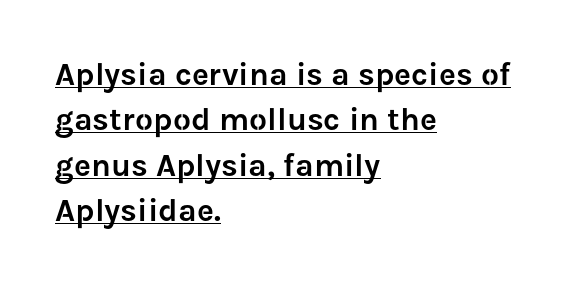
{"serif": "no", "italic": "no", "width": "normal", "stroke_contrast": "low", "x_height": "medium", "monospaced": "no", "underline": "yes", "align": "left", "line_spacing": "normal", "line_spacing_ratio": 1.42, "letter_spacing": "normal", "letter_spacing_em": 0.0, "glyph_px": 32}
